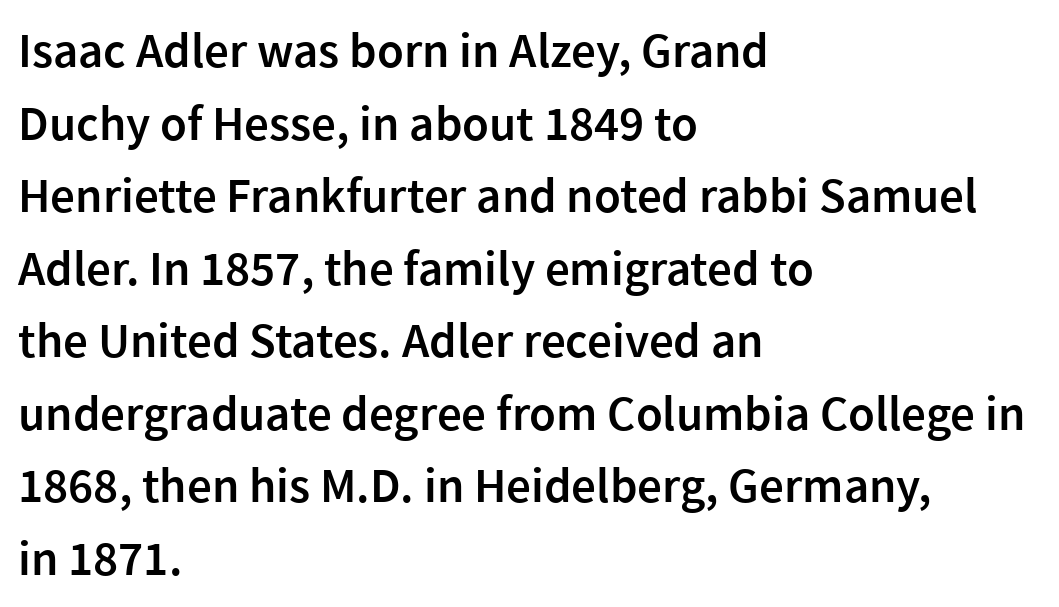
{"serif": "no", "italic": "no", "bold": "semi", "weight": "semibold", "width": "normal", "x_height": "medium", "monospaced": "no", "underline": "no", "align": "left", "line_spacing": "normal", "line_spacing_ratio": 1.48, "letter_spacing": "normal", "letter_spacing_em": 0.0, "glyph_px": 49}
